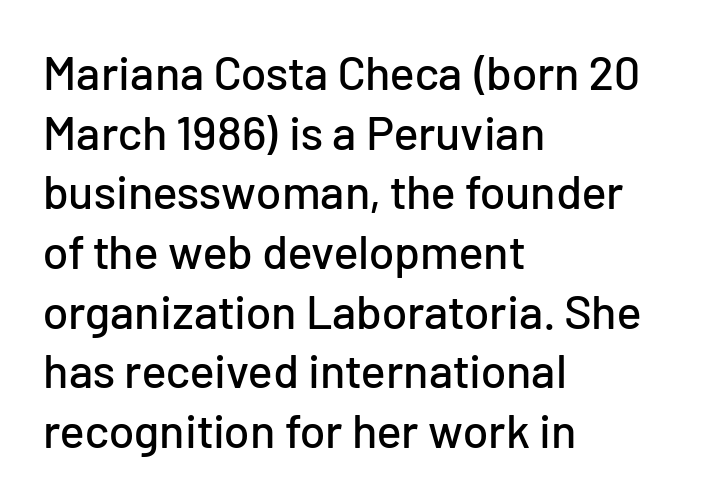
Nope, no serifs anywhere on these letters. If you measured baseline to baseline, you'd find a middling distance. Caption: multi-line text, flush left, ragged right. No italicization has been applied; the sample stays upright. The space directly below the letters is spotless.
